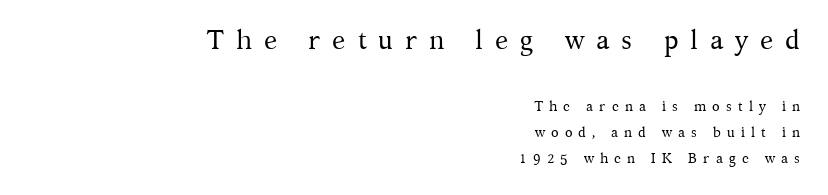
Type without underlining. Typesetter's note — upper block bumped up in size, lower block left smaller. The letters are spread apart with noticeably loose tracking. No letter is thick-stroked: the sample isn't bold. In terms of posture, this sample is upright. The rag falls on the left side of this text block.
